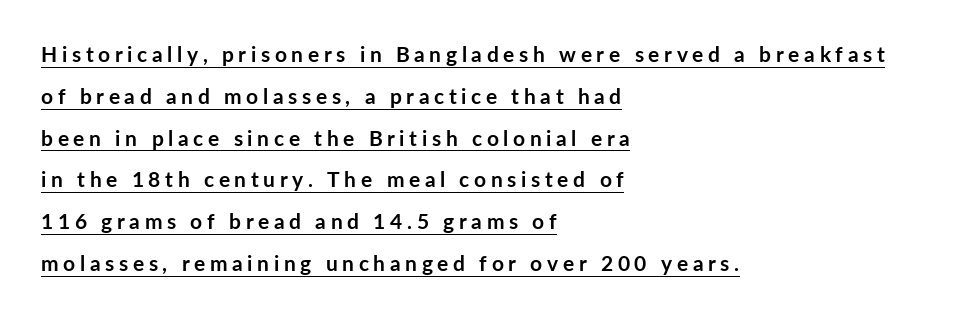
The image shows 21 px bold type, upright; set left-aligned, loose line spacing (1.99x), unusually wide letter spacing (+0.22 em), underlined.
